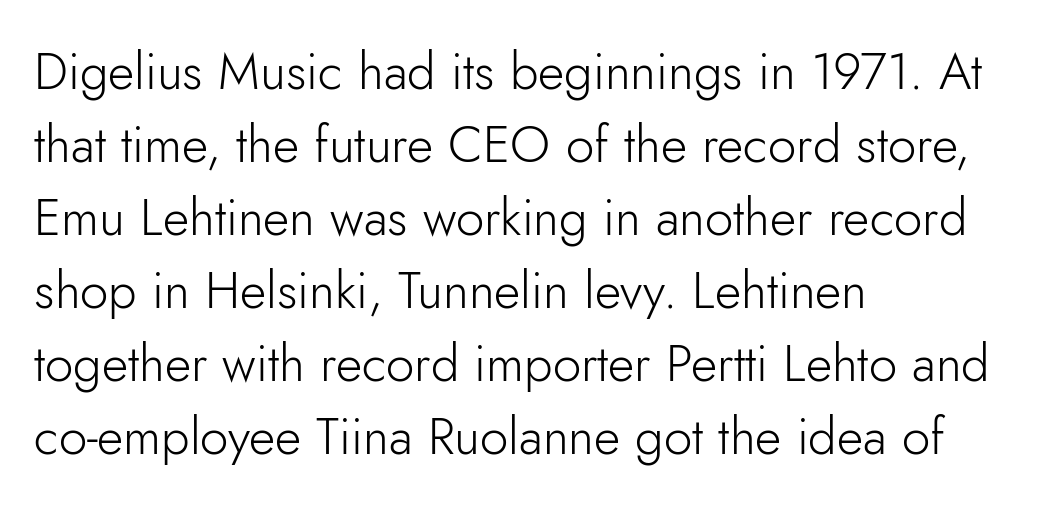
The image shows 51 px light sans-serif type, upright; set left-aligned, normal line spacing (1.43x), normal letter spacing, not underlined; low stroke contrast and a small x-height.
